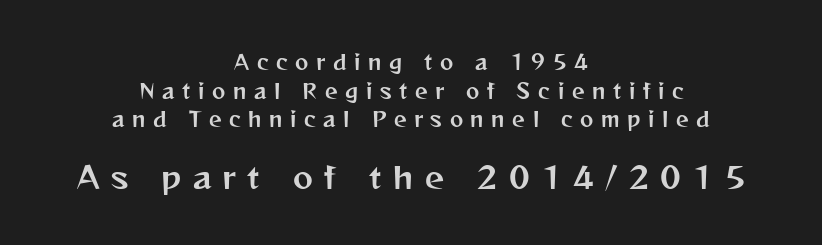
The image shows 30 px sans-serif type, upright; set centered, normal line spacing (1.43x), unusually wide letter spacing (+0.38 em), not underlined; the second (bottom) block is 1.5x larger; medium stroke contrast and a medium x-height.
